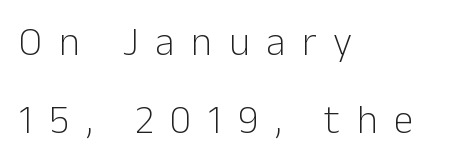
These lines have a slow, spaced-out rhythm from letter to letter. Alignment: flush left. Decoration check: the copy has no underline. Every stem runs plumb, perpendicular to the baseline.
